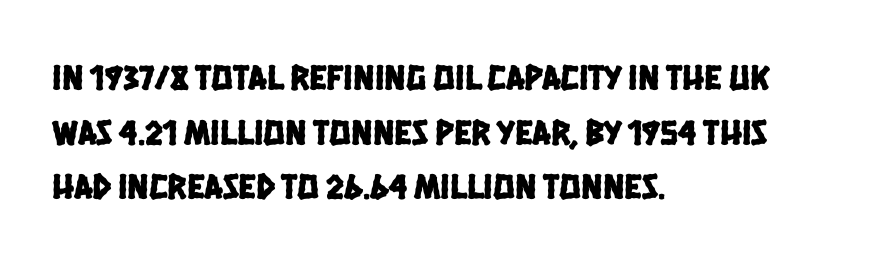
The image shows 36 px condensed sans-serif type; set left-aligned, normal line spacing (1.52x), normal letter spacing, not underlined; low stroke contrast and a large x-height.
